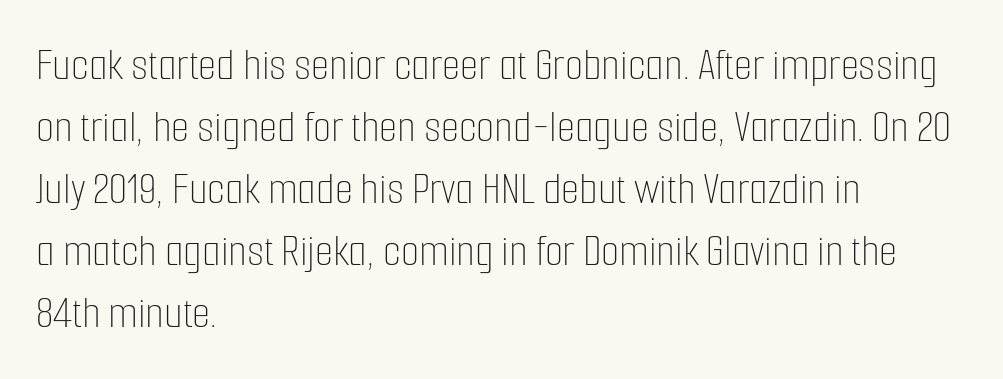
Q: Is the text bold? A: No.
Q: Is the text italic (slanted)? A: No, it is upright.
Q: Is the text underlined? A: No.
Q: How is the paragraph aligned? A: Left-aligned.
Q: Is the spacing between letters normal or unusually wide? A: Normal.
Q: Is the spacing between lines tight, normal or loose? A: Normal.
Q: Width (condensed, normal, or wide)? A: Condensed.
Q: Stroke contrast? A: Low.
Q: x-height? A: Medium.
Q: Monospaced? A: No.
